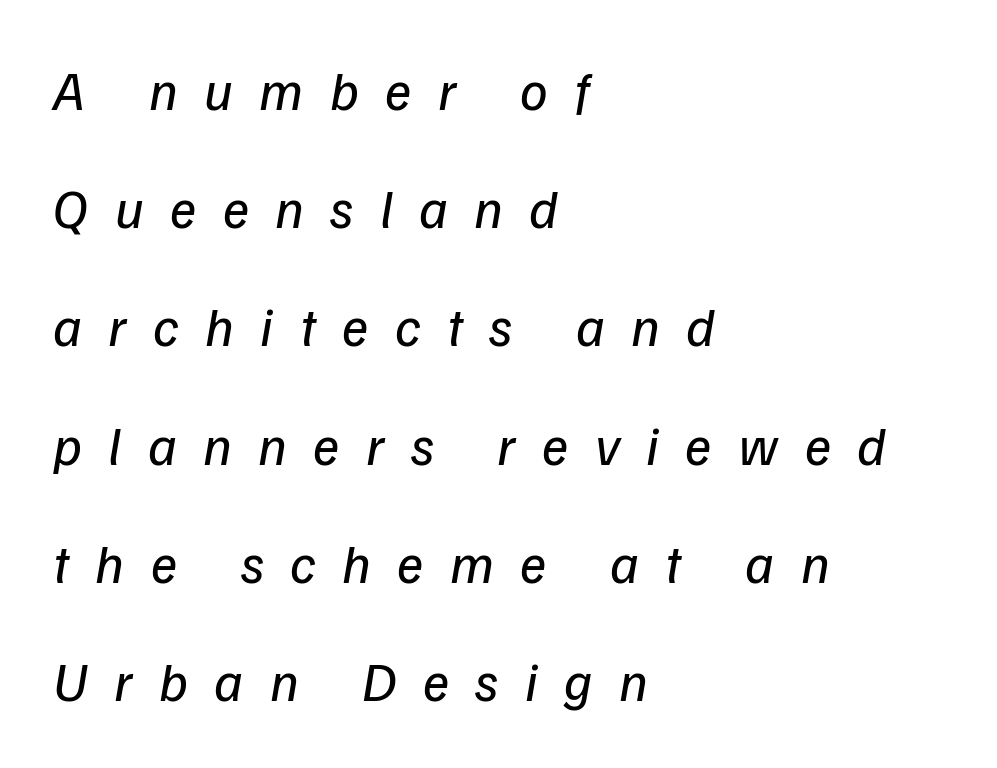
{"italic": "yes", "lean": "right", "slant_degrees": 9, "bold": "no", "weight": "regular", "width": "normal", "stroke_contrast": "low", "x_height": "medium", "monospaced": "no", "underline": "no", "align": "left", "line_spacing": "loose", "line_spacing_ratio": 2.15, "letter_spacing": "wide", "letter_spacing_em": 0.48, "glyph_px": 55}
